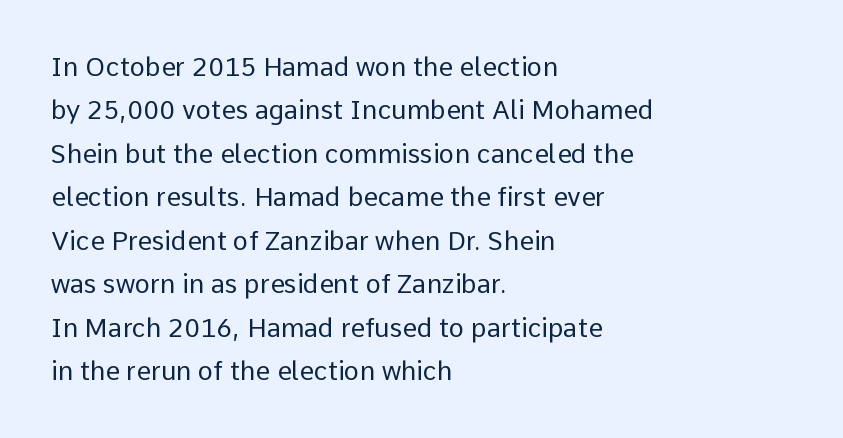
On a weight scale, this lands at 450 or below. Anything drawn beneath the words? Only blank space. Notice how descenders clear the ascenders below comfortably — that's standard leading. The axis of the letterforms is exactly vertical. Between one letter and the next there's only the usual sliver of space. Is the block centered? No — it sits flush against the left margin.
